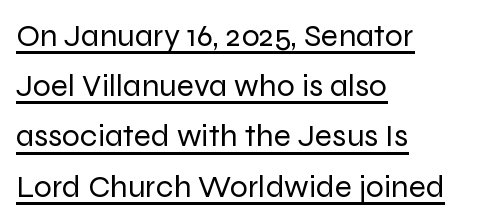
Q: Is the text bold? A: No.
Q: Is the text italic (slanted)? A: No, it is upright.
Q: Is the typeface a serif or a sans-serif typeface? A: Sans-serif.
Q: Is the text underlined? A: Yes.
Q: How is the paragraph aligned? A: Left-aligned.
Q: Is the spacing between letters normal or unusually wide? A: Normal.
Q: Is the spacing between lines tight, normal or loose? A: Normal.
Q: Width (condensed, normal, or wide)? A: Normal.
Q: Stroke contrast? A: Low.
Q: x-height? A: Medium.
Q: Monospaced? A: No.
